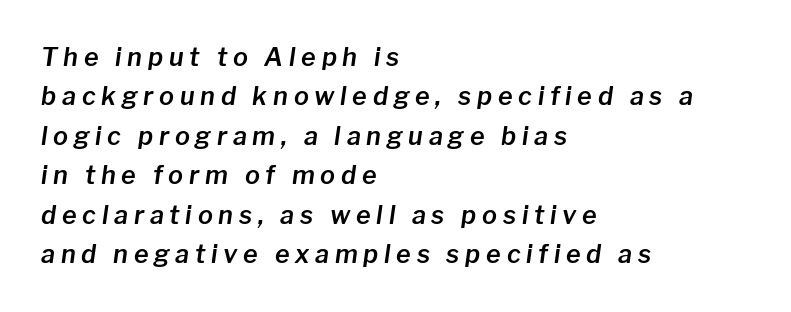
Q: Is the text italic (slanted)? A: Yes, it leans right by about 8 degrees.
Q: Is the text underlined? A: No.
Q: How is the paragraph aligned? A: Left-aligned.
Q: Is the spacing between letters normal or unusually wide? A: Unusually wide.
Q: Is the spacing between lines tight, normal or loose? A: Normal.
